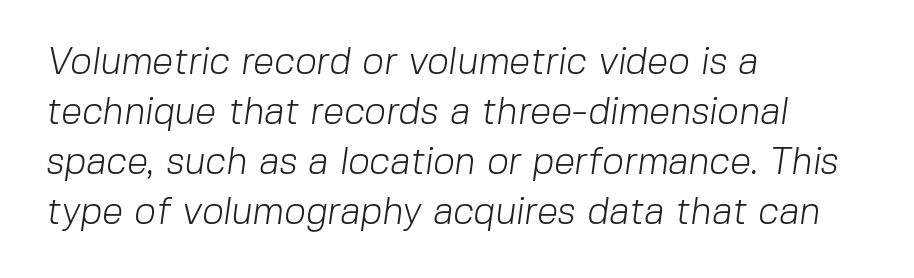
A sans-serif font was chosen for this passage. The words here are not underlined. Standard letterfit; no display-style spreading of the glyphs. Normally led — the rows are evenly, conventionally spaced.
